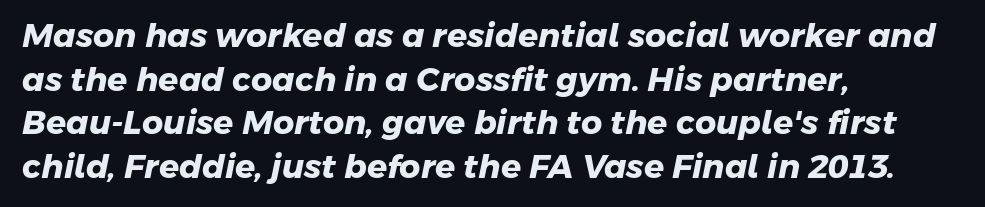
Honestly, there is no underline to notice here at all. The face used here is proportionally spaced, like ordinary book or web type. Heavy-handed strokes throughout: this text is bold. This rendering leaves character spacing at its baseline value. A student would call this left alignment; a typographer would say flush left, rag right.
